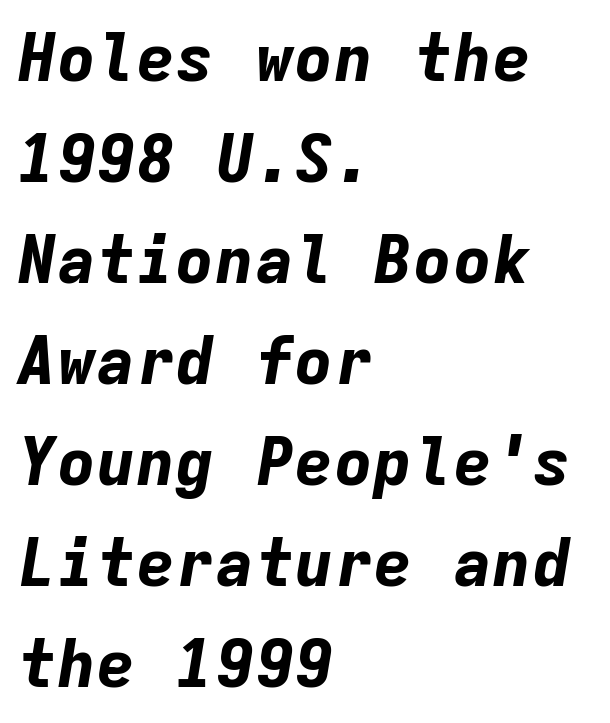
Q: Is the text bold? A: Yes.
Q: Is the text italic (slanted)? A: Yes, it leans right by about 9 degrees.
Q: Is the text underlined? A: No.
Q: How is the paragraph aligned? A: Left-aligned.
Q: Is the spacing between letters normal or unusually wide? A: Normal.
Q: Is the spacing between lines tight, normal or loose? A: Normal.
Q: Width (condensed, normal, or wide)? A: Normal.
Q: Stroke contrast? A: Low.
Q: x-height? A: Medium.
Q: Monospaced? A: Yes.
